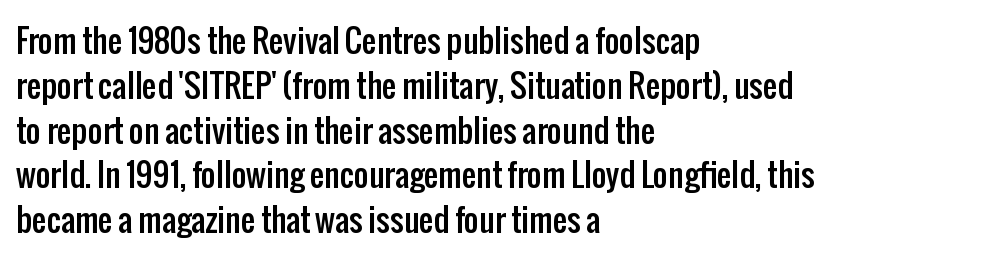
The image shows 32 px condensed sans-serif type, upright; set left-aligned, normal line spacing (1.4x), normal letter spacing, not underlined; low stroke contrast and a medium x-height.
